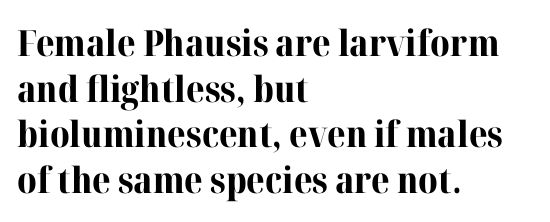
{"serif": "yes", "italic": "no", "bold": "yes", "weight": "bold", "width": "normal", "stroke_contrast": "high", "x_height": "medium", "monospaced": "no", "underline": "no", "align": "left", "line_spacing": "normal", "line_spacing_ratio": 1.27, "letter_spacing": "normal", "letter_spacing_em": 0.0, "glyph_px": 36}
